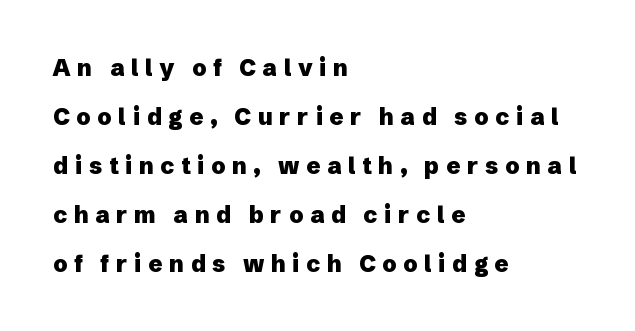
{"italic": "no", "bold": "yes", "underline": "no", "align": "left", "line_spacing": "loose", "line_spacing_ratio": 2.13, "letter_spacing": "wide", "letter_spacing_em": 0.29, "glyph_px": 23}
